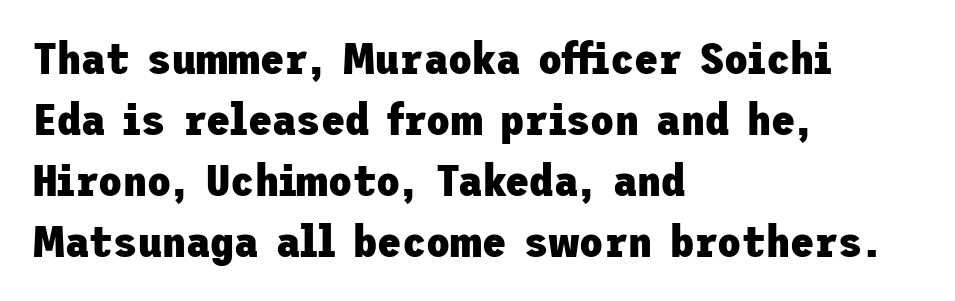
Q: Is the text bold? A: Yes.
Q: Is the text italic (slanted)? A: No, it is upright.
Q: Is the typeface a serif or a sans-serif typeface? A: Sans-serif.
Q: Is the text underlined? A: No.
Q: How is the paragraph aligned? A: Left-aligned.
Q: Is the spacing between letters normal or unusually wide? A: Normal.
Q: Is the spacing between lines tight, normal or loose? A: Normal.
Q: Width (condensed, normal, or wide)? A: Normal.
Q: Stroke contrast? A: Low.
Q: x-height? A: Medium.
